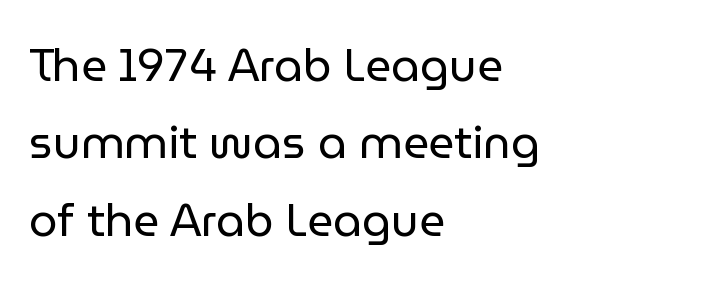
{"serif": "no", "italic": "no", "bold": "no", "weight": "regular", "width": "normal", "stroke_contrast": "low", "x_height": "medium", "monospaced": "no", "underline": "no", "align": "left", "line_spacing_ratio": 1.72, "letter_spacing": "normal", "letter_spacing_em": 0.0, "glyph_px": 45}
